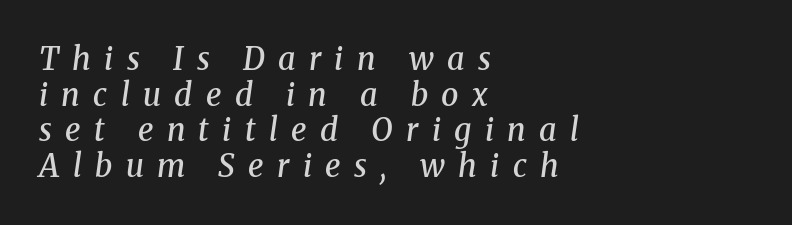
The image shows 31 px semibold serif type, italic (leaning right); set left-aligned, tight line spacing (1.15x), unusually wide letter spacing (+0.43 em), not underlined; medium stroke contrast and a medium x-height.
